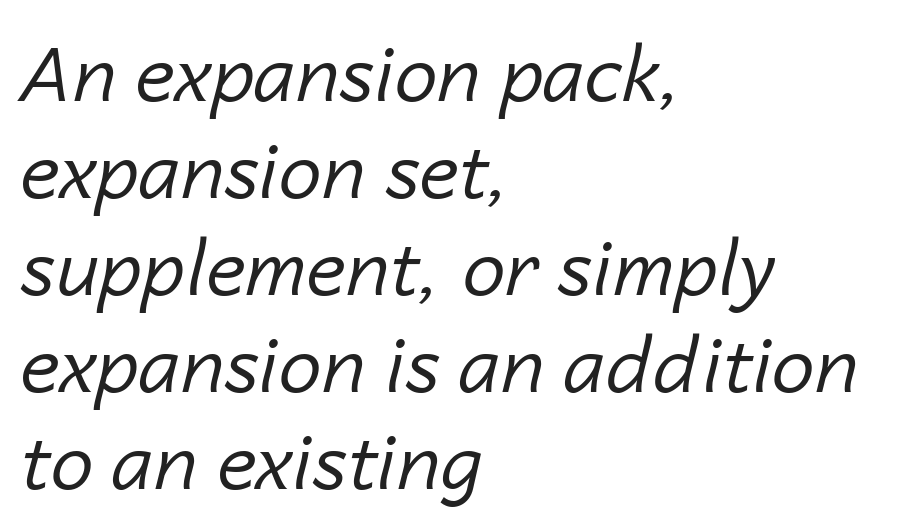
Q: Is the text bold? A: No.
Q: Is the text italic (slanted)? A: Yes, it leans right by about 14 degrees.
Q: Is the text underlined? A: No.
Q: How is the paragraph aligned? A: Left-aligned.
Q: Is the spacing between letters normal or unusually wide? A: Normal.
Q: Is the spacing between lines tight, normal or loose? A: Normal.
Q: Width (condensed, normal, or wide)? A: Normal.
Q: Stroke contrast? A: Low.
Q: x-height? A: Medium.
Q: Monospaced? A: No.
